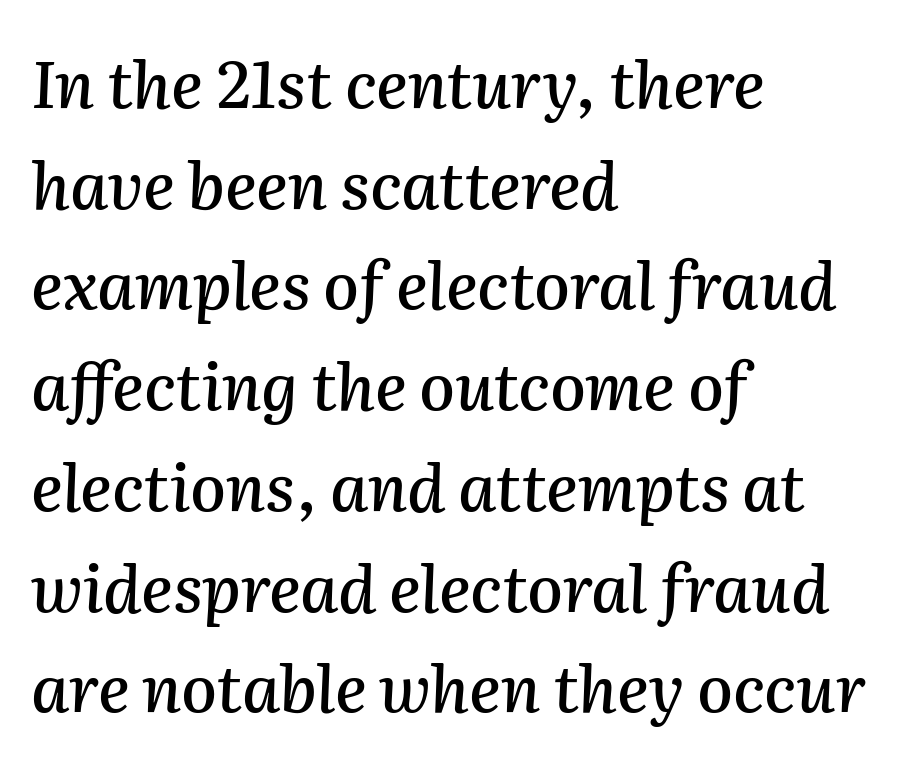
{"italic": "yes", "lean": "right", "slant_degrees": 2, "width": "normal", "stroke_contrast": "medium", "x_height": "medium", "monospaced": "no", "underline": "no", "align": "left", "line_spacing": "normal", "line_spacing_ratio": 1.55, "letter_spacing": "normal", "letter_spacing_em": 0.0, "glyph_px": 65}
